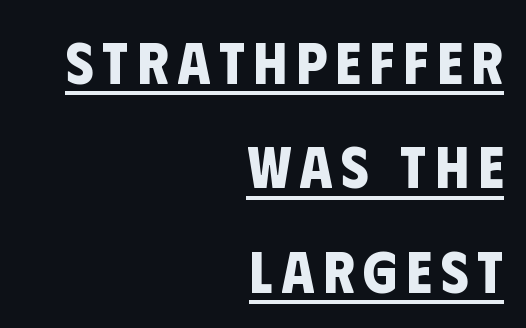
Q: Is the text bold? A: Yes.
Q: Is the typeface a serif or a sans-serif typeface? A: Sans-serif.
Q: Is the text underlined? A: Yes.
Q: How is the paragraph aligned? A: Right-aligned.
Q: Width (condensed, normal, or wide)? A: Condensed.
Q: Stroke contrast? A: Low.
Q: x-height? A: Large.
Q: Monospaced? A: No.
